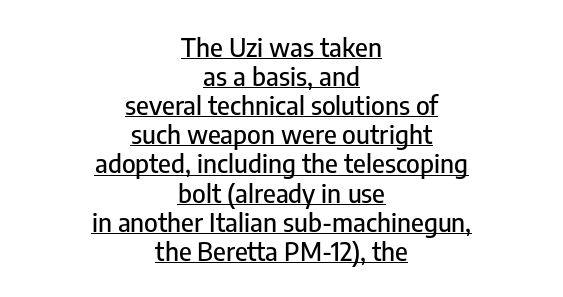
The image shows 26 px text type, upright; set centered, tight line spacing (1.12x), normal letter spacing, underlined.
